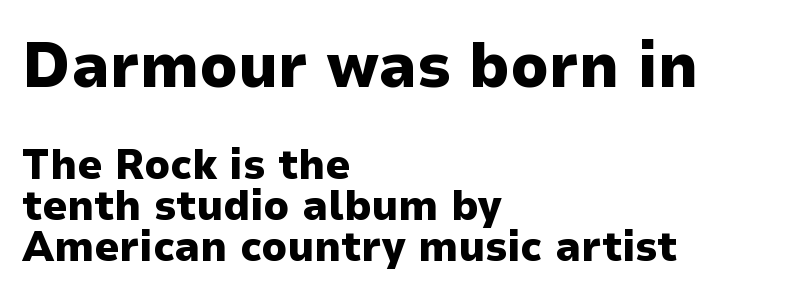
{"serif": "no", "italic": "no", "bold": "yes", "weight": "heavy", "width": "normal", "stroke_contrast": "low", "x_height": "medium", "monospaced": "no", "underline": "no", "align": "left", "line_spacing": "tight", "line_spacing_ratio": 0.96, "letter_spacing": "normal", "letter_spacing_em": 0.0, "larger_block": "first", "size_ratio": 1.49, "glyph_px": 64}
